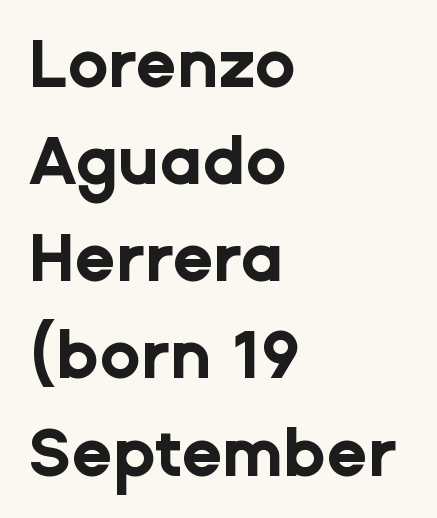
Q: Is the text bold? A: Yes.
Q: Is the text italic (slanted)? A: No, it is upright.
Q: Is the typeface a serif or a sans-serif typeface? A: Sans-serif.
Q: Is the text underlined? A: No.
Q: How is the paragraph aligned? A: Left-aligned.
Q: Is the spacing between letters normal or unusually wide? A: Normal.
Q: Is the spacing between lines tight, normal or loose? A: Normal.
Q: Width (condensed, normal, or wide)? A: Normal.
Q: Stroke contrast? A: Low.
Q: x-height? A: Medium.
Q: Monospaced? A: No.
